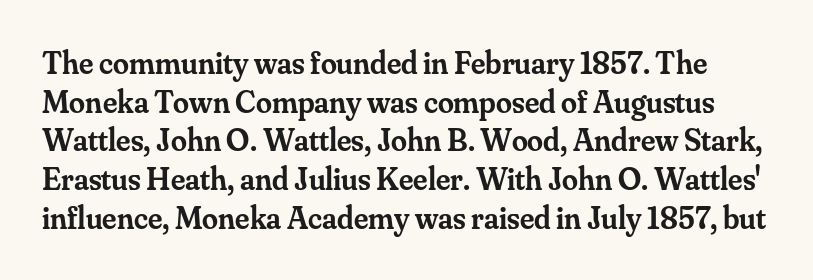
The image shows 32 px semibold serif type, upright; set line spacing 1.21x, normal letter spacing, not underlined; medium stroke contrast and a small x-height.
